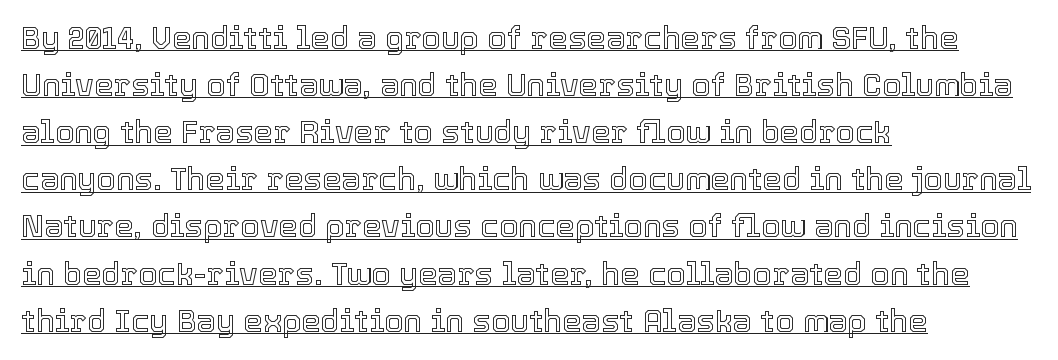
Nobody touched the tracking dial on this one. Has an underline been added? It has. The letters advance in unequal steps, a hallmark of proportional type. Notice how the passage keeps a crisp vertical edge on the left only.
